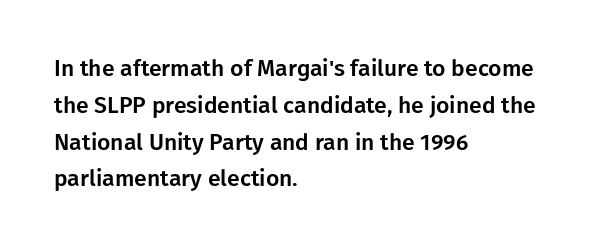
Q: Is the text italic (slanted)? A: No, it is upright.
Q: Is the text underlined? A: No.
Q: How is the paragraph aligned? A: Left-aligned.
Q: Is the spacing between letters normal or unusually wide? A: Normal.
Q: Is the spacing between lines tight, normal or loose? A: Normal.
